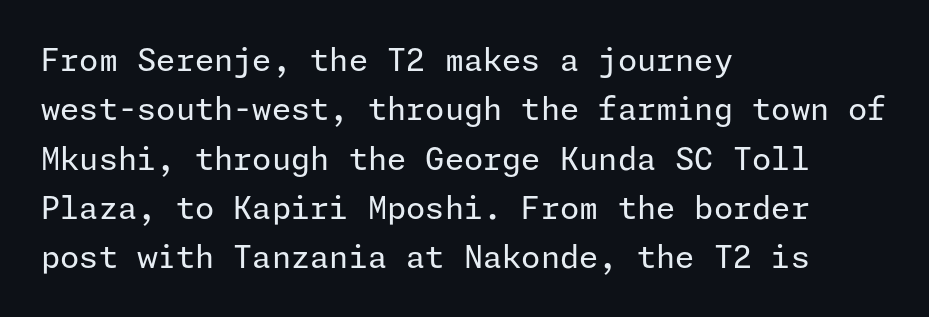
Q: Is the text bold? A: No.
Q: Is the text italic (slanted)? A: No, it is upright.
Q: Is the typeface a serif or a sans-serif typeface? A: Sans-serif.
Q: Is the text underlined? A: No.
Q: How is the paragraph aligned? A: Left-aligned.
Q: Is the spacing between letters normal or unusually wide? A: Normal.
Q: Is the spacing between lines tight, normal or loose? A: Normal.
Q: Width (condensed, normal, or wide)? A: Normal.
Q: Stroke contrast? A: Low.
Q: x-height? A: Medium.
